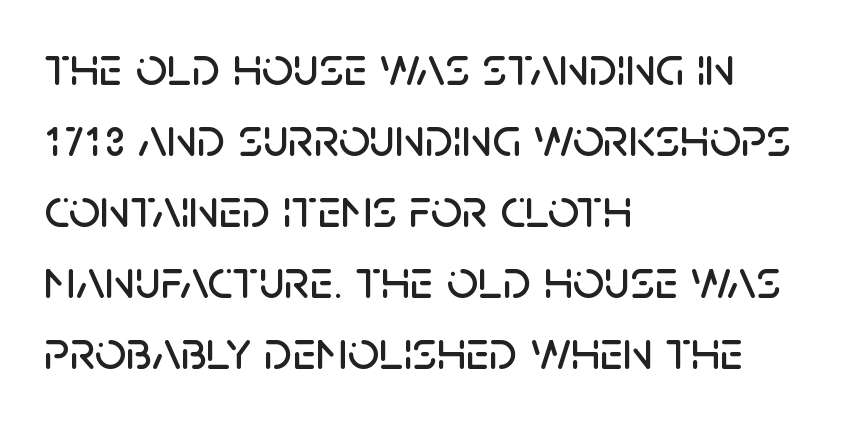
{"serif": "no", "italic": "no", "width": "normal", "stroke_contrast": "low", "x_height": "large", "monospaced": "no", "underline": "no", "align": "left", "line_spacing": "normal", "line_spacing_ratio": 1.29, "letter_spacing": "normal", "letter_spacing_em": 0.0, "glyph_px": 55}
